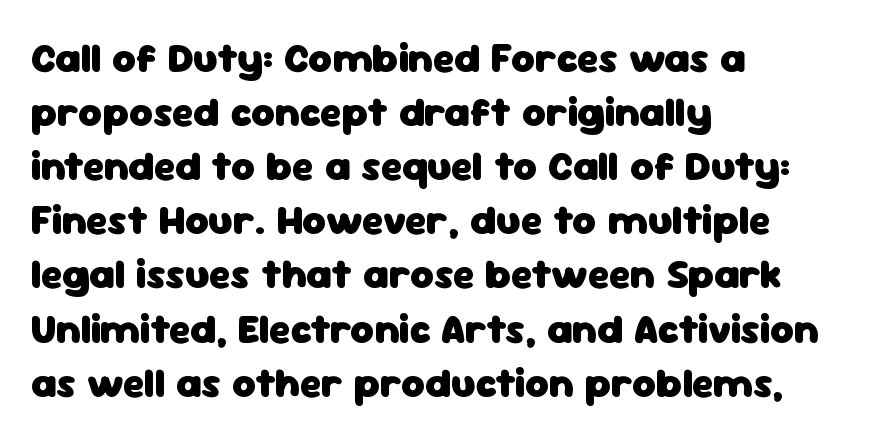
{"serif": "no", "italic": "no", "bold": "yes", "weight": "heavy", "width": "normal", "stroke_contrast": "low", "x_height": "medium", "monospaced": "no", "underline": "no", "align": "left", "line_spacing": "normal", "line_spacing_ratio": 1.32, "letter_spacing": "normal", "letter_spacing_em": 0.0, "glyph_px": 41}
